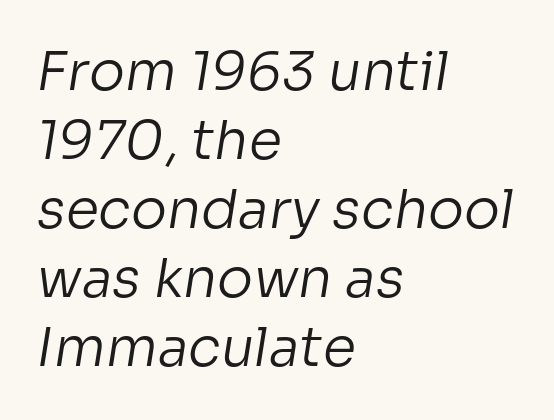
The image shows 54 px regular-weight sans-serif type; set left-aligned, normal line spacing (1.28x), normal letter spacing, not underlined; low stroke contrast and a medium x-height.
